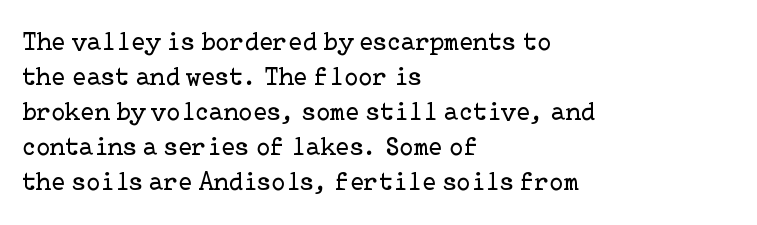
The image shows 26 px text type, upright; set left-aligned, normal line spacing (1.35x), normal letter spacing, not underlined.
